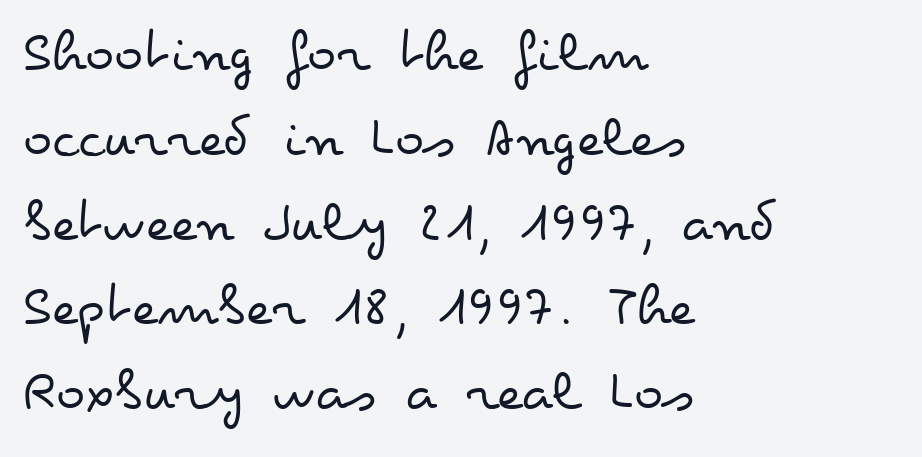
The image shows 61 px regular-weight, wide type, upright; set left-aligned, normal line spacing (1.39x), normal letter spacing, not underlined; low stroke contrast and a small x-height.
